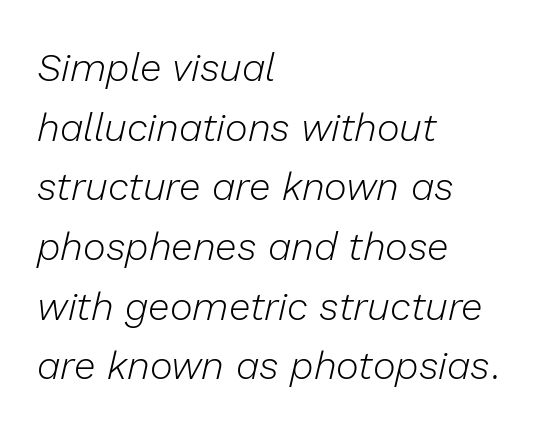
The image shows 39 px light type, italic (leaning right); set left-aligned, normal line spacing (1.53x), normal letter spacing, not underlined; low stroke contrast and a medium x-height.
